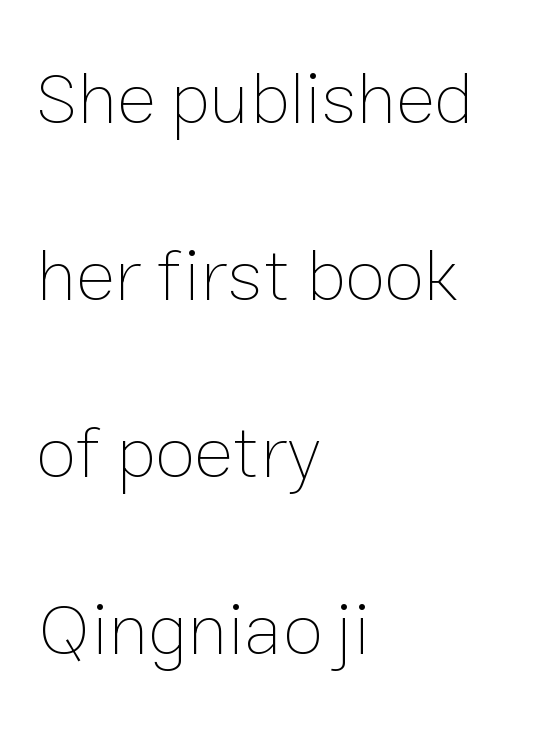
Left-aligned paragraph, ragged on the right. The characters are drawn with everyday or finer stroke widths. Here the designer chose a conventional face with non-uniform glyph widths. This rendering features lettering with no underline.
